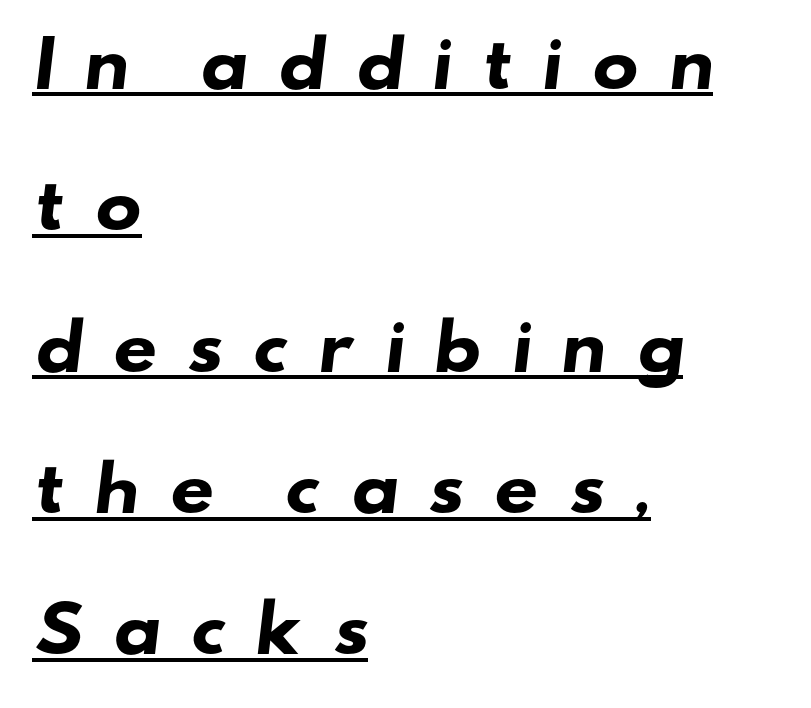
{"serif": "no", "bold": "yes", "weight": "heavy", "width": "wide", "stroke_contrast": "low", "x_height": "small", "monospaced": "no", "underline": "yes", "align": "left", "line_spacing": "loose", "line_spacing_ratio": 2.28, "letter_spacing": "wide", "letter_spacing_em": 0.46, "glyph_px": 62}
